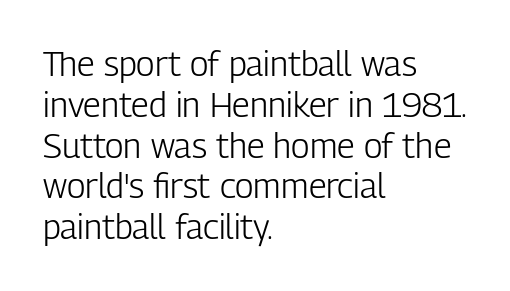
The image shows 34 px light, condensed sans-serif type, upright; set left-aligned, line spacing 1.2x, normal letter spacing, not underlined; low stroke contrast and a medium x-height.
